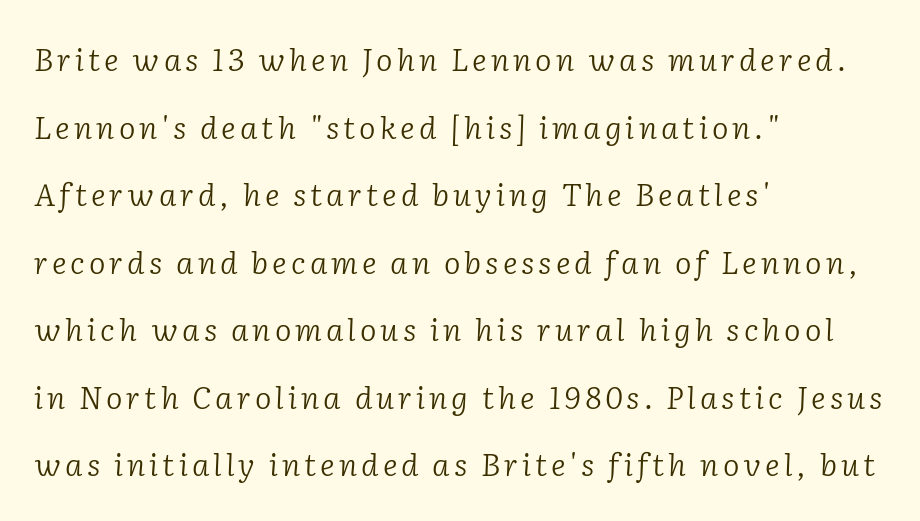
Q: Is the text bold? A: No.
Q: Is the text italic (slanted)? A: Yes, it leans right by about 2 degrees.
Q: Is the typeface a serif or a sans-serif typeface? A: Serif.
Q: Is the text underlined? A: No.
Q: How is the paragraph aligned? A: Left-aligned.
Q: Is the spacing between lines tight, normal or loose? A: Loose.
Q: Width (condensed, normal, or wide)? A: Normal.
Q: Stroke contrast? A: Low.
Q: x-height? A: Medium.
Q: Monospaced? A: No.
